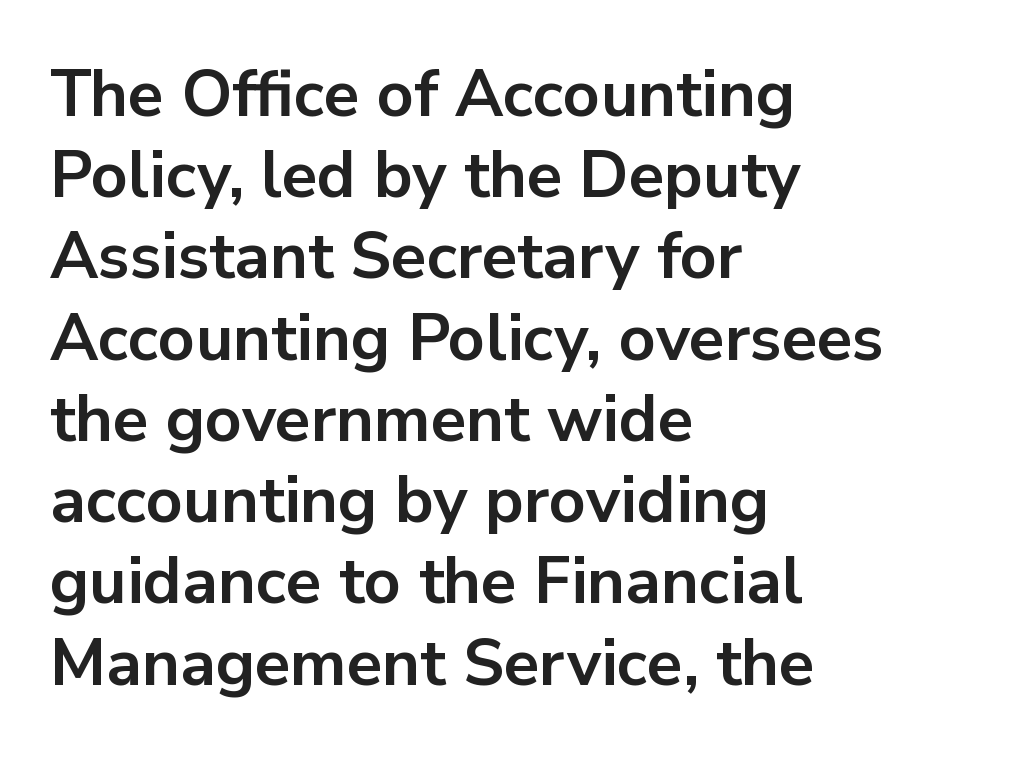
Q: Is the text bold? A: Yes.
Q: Is the text italic (slanted)? A: No, it is upright.
Q: Is the typeface a serif or a sans-serif typeface? A: Sans-serif.
Q: Is the text underlined? A: No.
Q: How is the paragraph aligned? A: Left-aligned.
Q: Is the spacing between letters normal or unusually wide? A: Normal.
Q: Is the spacing between lines tight, normal or loose? A: Normal.
Q: Width (condensed, normal, or wide)? A: Normal.
Q: Stroke contrast? A: Low.
Q: x-height? A: Medium.
Q: Monospaced? A: No.
